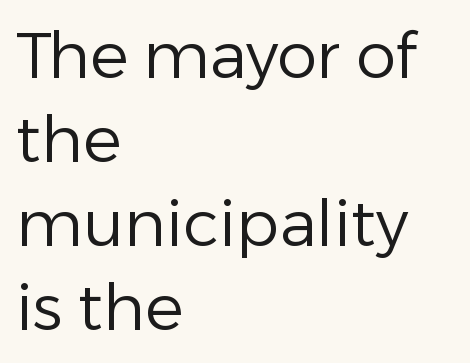
{"serif": "no", "italic": "no", "bold": "no", "weight": "regular", "width": "normal", "stroke_contrast": "low", "x_height": "medium", "monospaced": "no", "underline": "no", "align": "left", "line_spacing": "normal", "line_spacing_ratio": 1.31, "letter_spacing": "normal", "letter_spacing_em": 0.0, "glyph_px": 64}
